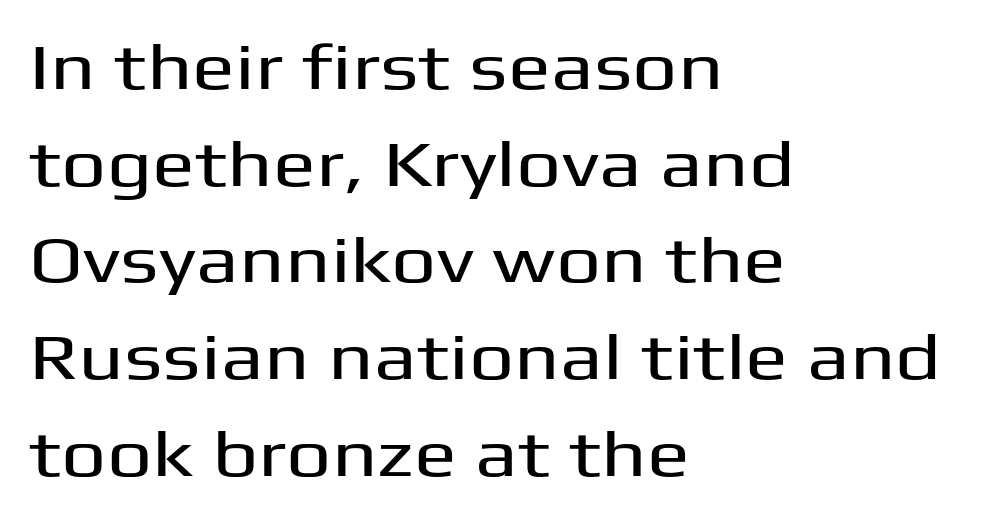
{"serif": "no", "italic": "no", "width": "wide", "stroke_contrast": "medium", "x_height": "medium", "monospaced": "no", "underline": "no", "align": "left", "line_spacing": "normal", "line_spacing_ratio": 1.51, "letter_spacing": "normal", "letter_spacing_em": 0.0, "glyph_px": 64}
